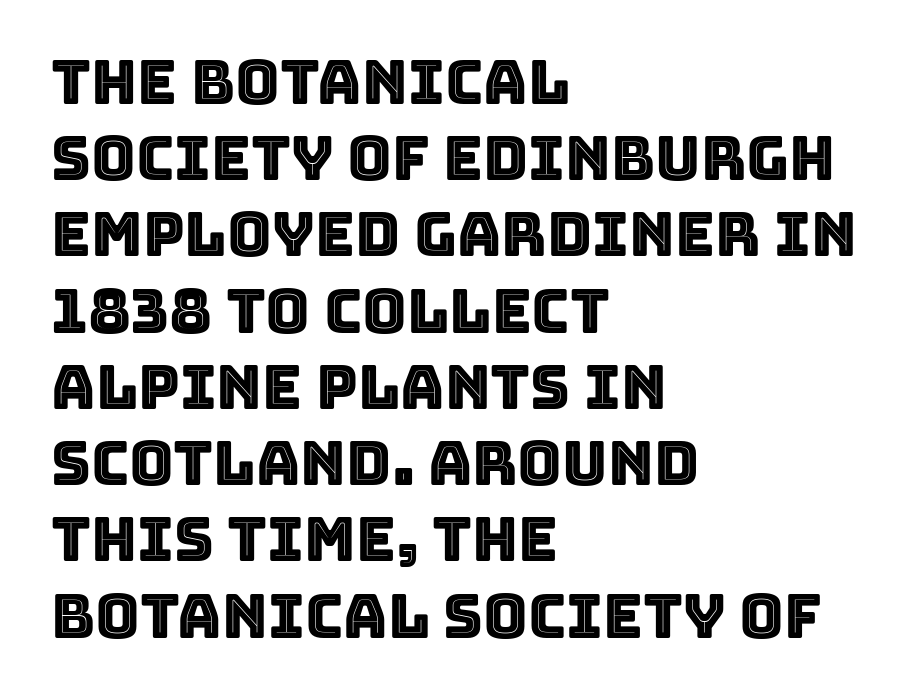
Q: Is the text italic (slanted)? A: No, it is upright.
Q: Is the text underlined? A: No.
Q: How is the paragraph aligned? A: Left-aligned.
Q: Is the spacing between letters normal or unusually wide? A: Normal.
Q: Is the spacing between lines tight, normal or loose? A: Normal.
Q: Width (condensed, normal, or wide)? A: Normal.
Q: x-height? A: Large.
Q: Monospaced? A: No.
